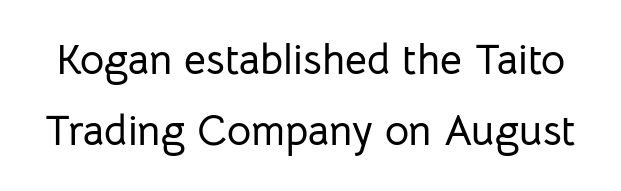
The image shows 42 px sans-serif type, upright; set normal line spacing (1.69x), normal letter spacing, not underlined; low stroke contrast and a medium x-height.
